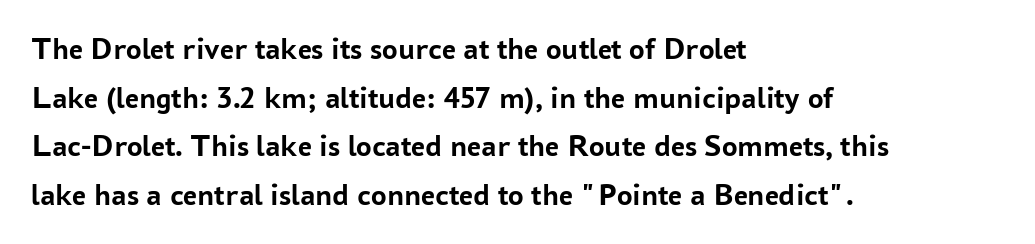
Underline: absent. Leading: standard. I'd call this a sans setting — the letters go barefoot. A typesetter would mark this as roman, not italic. Caption: bold face, heavy strokes. The passage is arranged the way most books set body copy — flush left.
